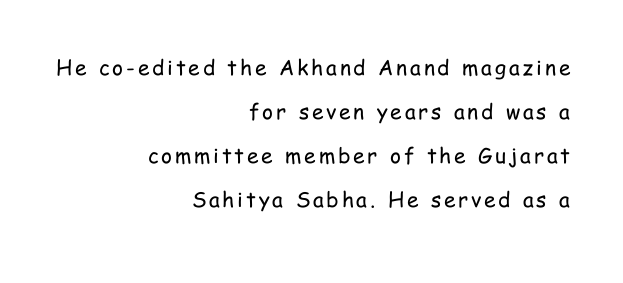
The leading is generous, giving the passage an open texture. One-word summary of the alignment: right. Has an underline been added? It has not. These lines were composed using upright roman letters.
